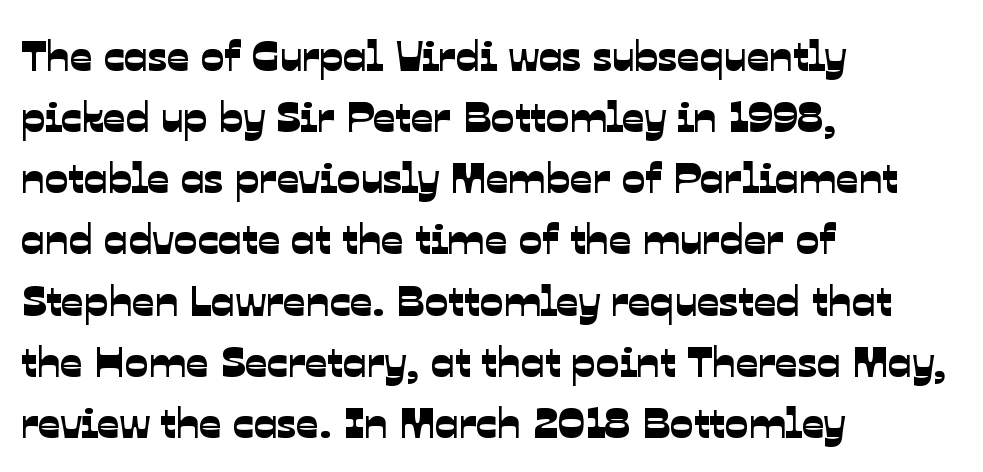
Q: Is the typeface a serif or a sans-serif typeface? A: Sans-serif.
Q: Is the text underlined? A: No.
Q: How is the paragraph aligned? A: Left-aligned.
Q: Is the spacing between letters normal or unusually wide? A: Normal.
Q: Is the spacing between lines tight, normal or loose? A: Normal.
Q: Width (condensed, normal, or wide)? A: Normal.
Q: Stroke contrast? A: Low.
Q: x-height? A: Medium.
Q: Monospaced? A: No.
